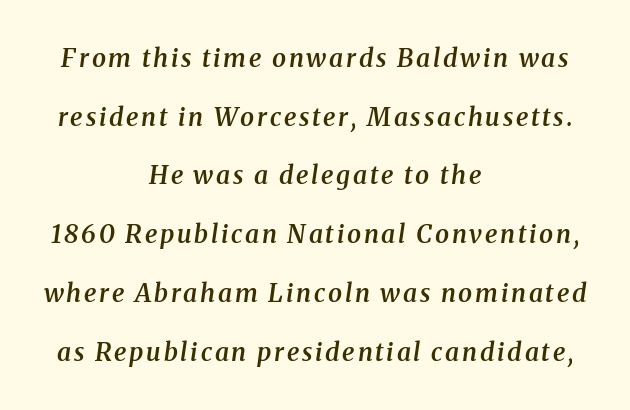
The image shows 25 px text type, italic (leaning right); set centered, loose line spacing (2.35x), not underlined.
